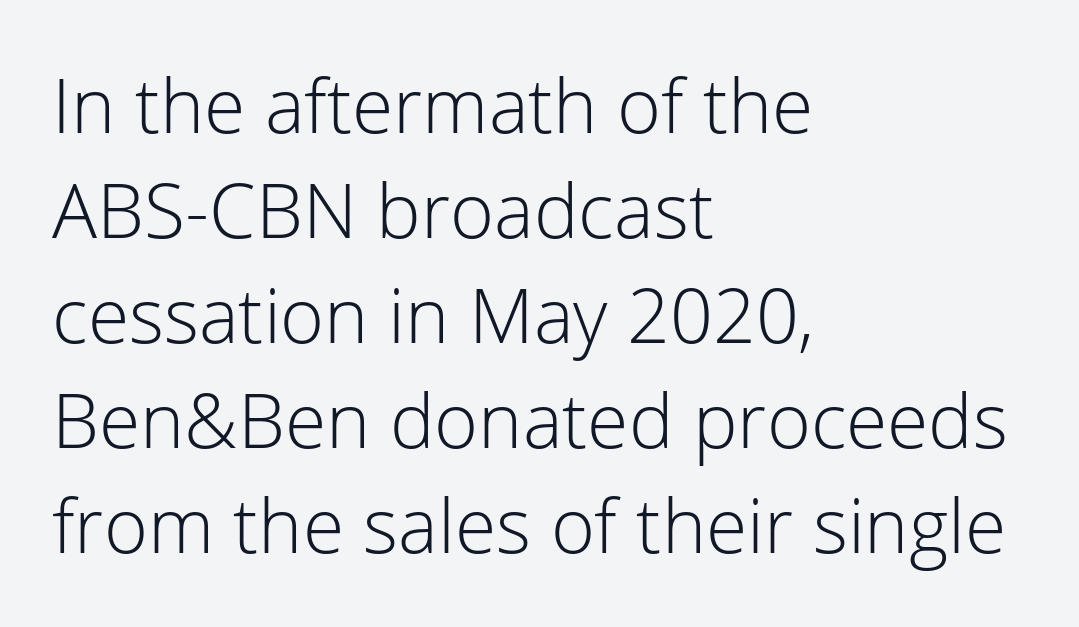
{"serif": "no", "italic": "no", "bold": "no", "weight": "light", "width": "normal", "stroke_contrast": "low", "x_height": "medium", "monospaced": "no", "underline": "no", "align": "left", "line_spacing": "normal", "line_spacing_ratio": 1.4, "letter_spacing": "normal", "letter_spacing_em": 0.0, "glyph_px": 75}
